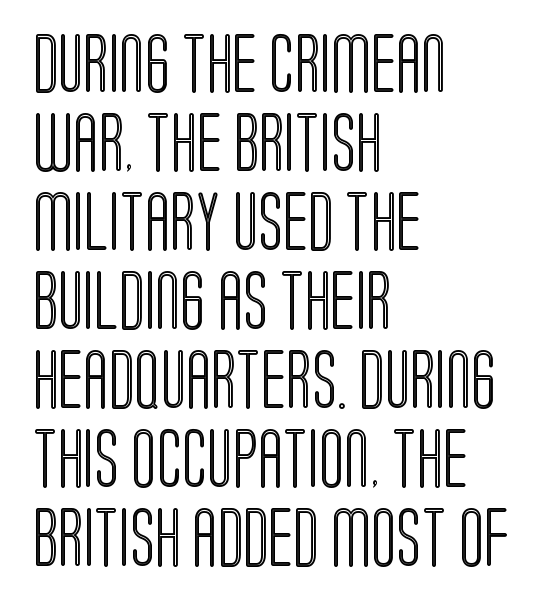
{"italic": "no", "width": "condensed", "x_height": "large", "monospaced": "no", "underline": "no", "align": "left", "line_spacing": "normal", "line_spacing_ratio": 1.34, "letter_spacing": "normal", "letter_spacing_em": 0.0, "glyph_px": 59}
